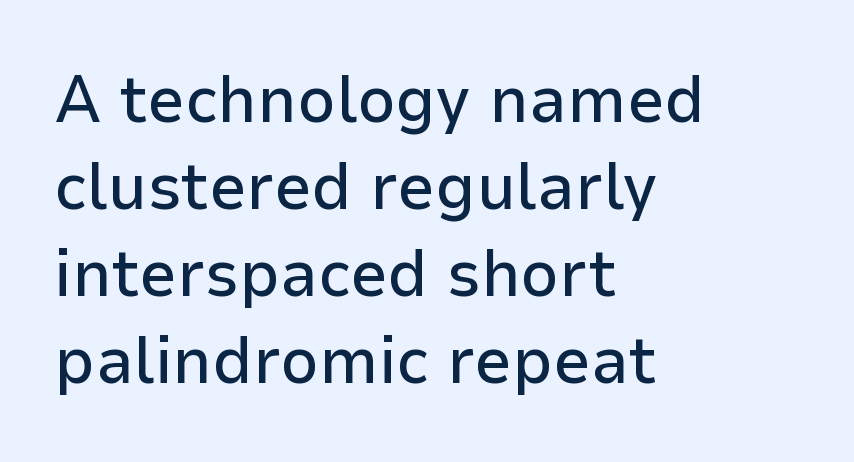
The image shows 67 px sans-serif type, upright; set left-aligned, normal line spacing (1.3x), normal letter spacing, not underlined; low stroke contrast and a medium x-height.
